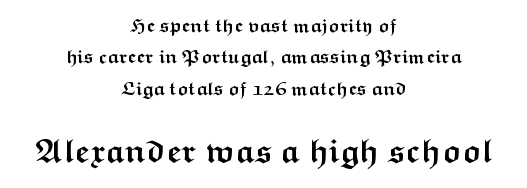
{"serif": "no", "italic": "no", "bold": "yes", "weight": "semibold", "width": "wide", "stroke_contrast": "medium", "x_height": "medium", "monospaced": "no", "underline": "no", "align": "center", "line_spacing": "normal", "line_spacing_ratio": 1.65, "letter_spacing": "normal", "letter_spacing_em": 0.0, "larger_block": "second", "size_ratio": 1.74, "glyph_px": 33}
